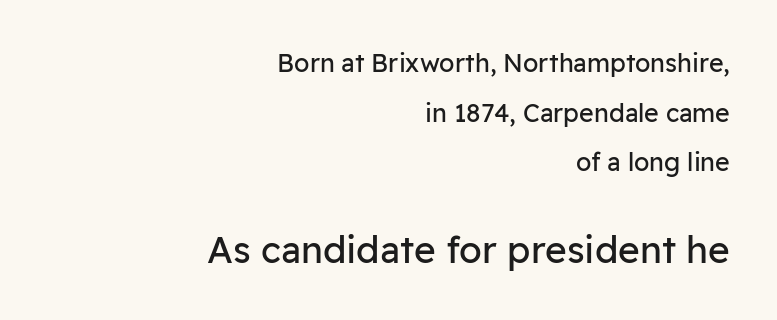
The image shows 37 px regular-weight sans-serif type, upright; set right-aligned, loose line spacing (1.99x), normal letter spacing, not underlined; the second (bottom) block is 1.48x larger; low stroke contrast and a medium x-height.
